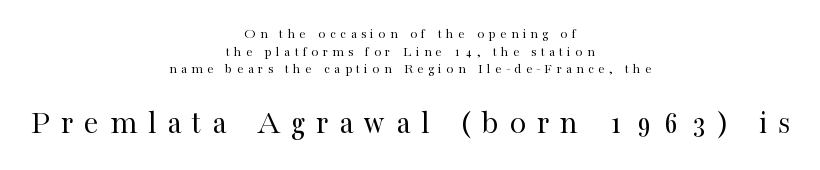
The image shows 34 px regular-weight serif type, upright; set centered, normal line spacing (1.26x), unusually wide letter spacing (+0.32 em), not underlined; the second (bottom) block is 2.43x larger; high stroke contrast and a medium x-height.
